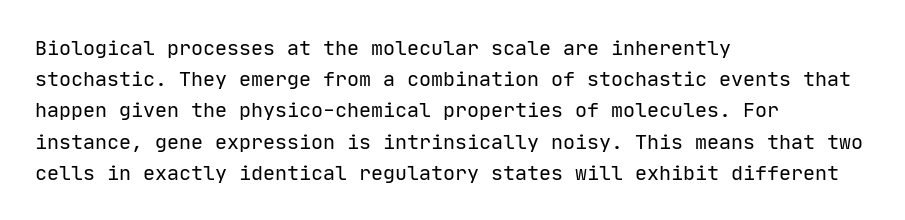
{"italic": "no", "bold": "no", "underline": "no", "align": "left", "line_spacing": "normal", "line_spacing_ratio": 1.56, "letter_spacing": "normal", "letter_spacing_em": 0.0, "glyph_px": 20}
